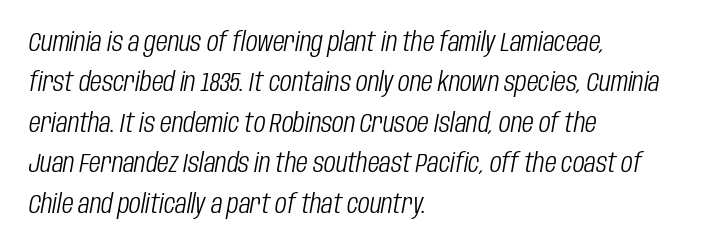
{"italic": "yes", "lean": "right", "slant_degrees": 10, "bold": "no", "underline": "no", "align": "left", "line_spacing": "normal", "line_spacing_ratio": 1.5, "letter_spacing": "normal", "letter_spacing_em": 0.0, "glyph_px": 27}
